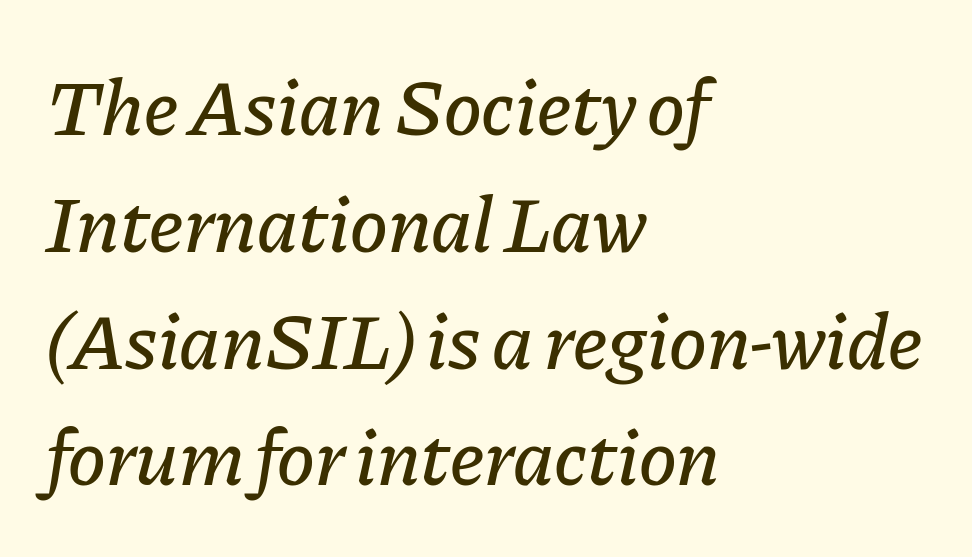
{"italic": "yes", "lean": "right", "slant_degrees": 11, "width": "normal", "stroke_contrast": "low", "x_height": "medium", "monospaced": "no", "underline": "no", "align": "left", "line_spacing": "normal", "line_spacing_ratio": 1.46, "letter_spacing": "normal", "letter_spacing_em": 0.0, "glyph_px": 80}
